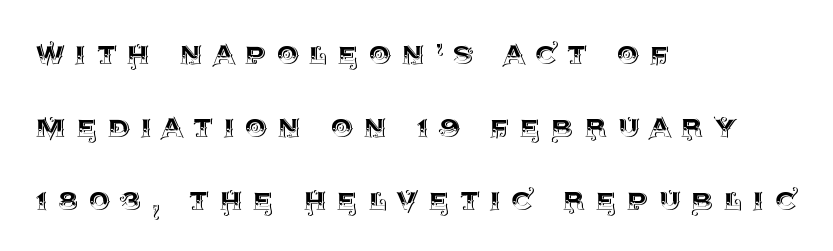
Q: Is the text italic (slanted)? A: No, it is upright.
Q: Is the text underlined? A: No.
Q: How is the paragraph aligned? A: Left-aligned.
Q: Is the spacing between letters normal or unusually wide? A: Unusually wide.
Q: Is the spacing between lines tight, normal or loose? A: Loose.
Q: Width (condensed, normal, or wide)? A: Normal.
Q: x-height? A: Large.
Q: Monospaced? A: No.
